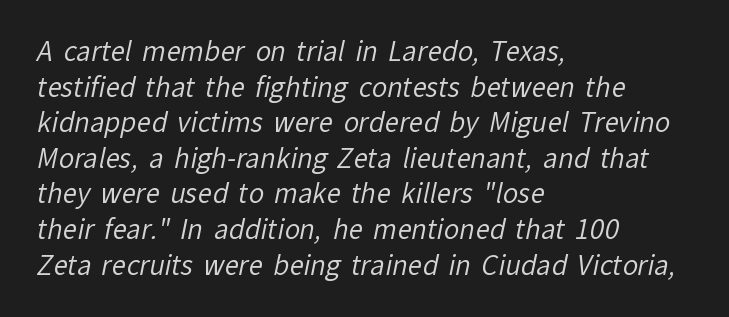
The horizontal fit of the characters is conventional and even. Quick note: interline space is typical. Reading down the block, your eye returns to a fixed left position each line. Compared with a typical body face, this is equally light or lighter still. Quick note: underline off.
